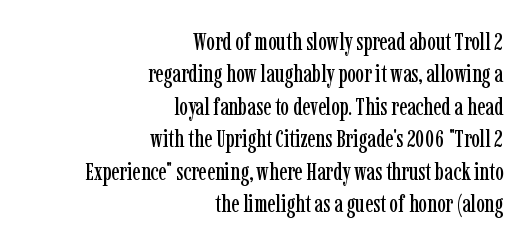
Q: Is the text italic (slanted)? A: No, it is upright.
Q: Is the text underlined? A: No.
Q: How is the paragraph aligned? A: Right-aligned.
Q: Is the spacing between letters normal or unusually wide? A: Normal.
Q: Is the spacing between lines tight, normal or loose? A: Normal.
